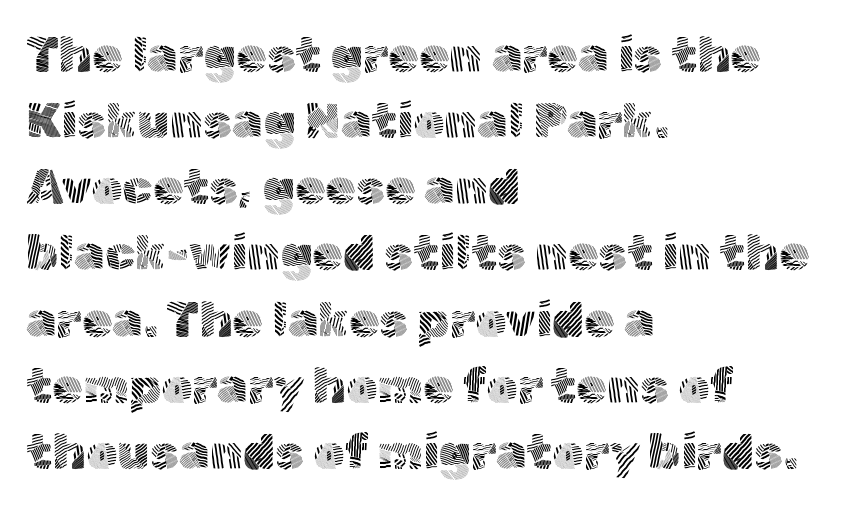
Horizontal bands of white between lines are of average thickness. Stroke terminals: plain, sans-serif. Think standard paragraph weight, or any step lighter than that. Compared with typical body copy, the letter spacing here is the same.
